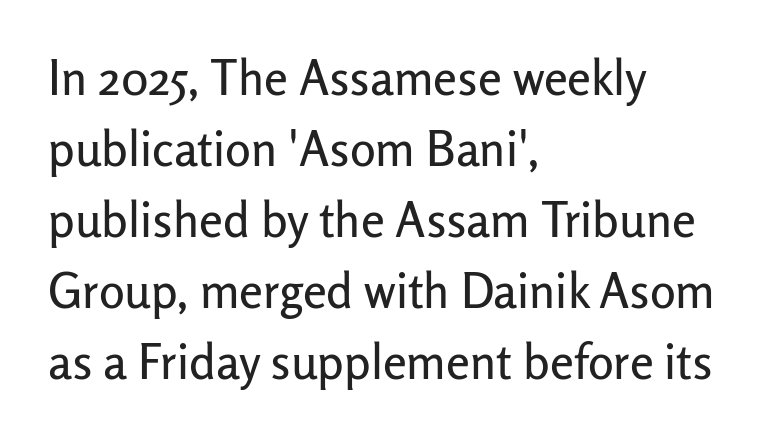
Anything drawn beneath the words? Only blank space. Between one letter and the next there's only the usual sliver of space. Look at the bottom of the vertical strokes: they stop flat, with no serifs. This sample keeps an unexceptional amount of space between lines. Caption: multi-line text, flush left, ragged right.
